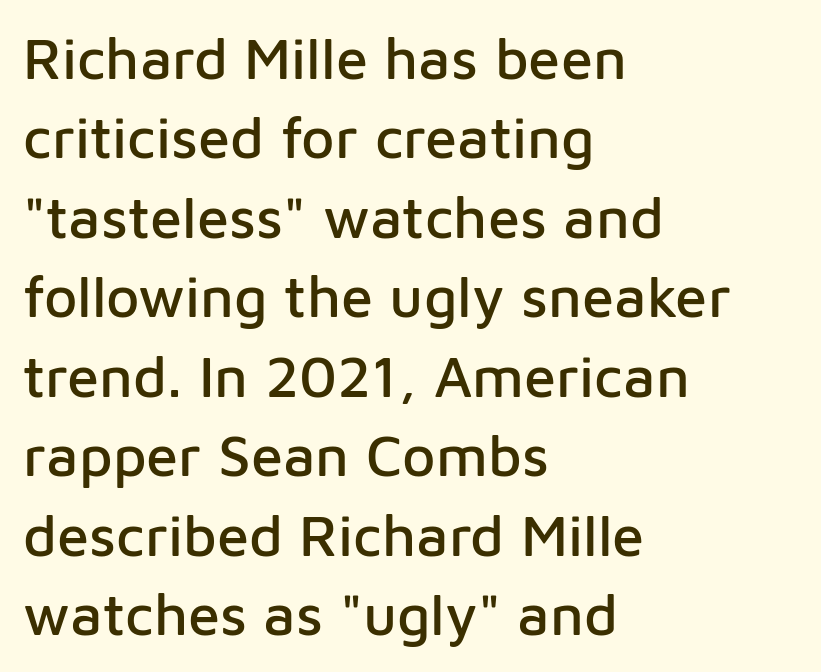
Note the varied advance widths — an 'i' is clearly narrower than an 'm'. The characters display no serif detailing; their extremities are plain. The space beneath each line is pristine and unruled. Evenly set lines give the paragraph a standard silhouette. The setting favours the left margin, as ordinary paragraphs usually do. Italic: no, the glyphs are upright roman.
